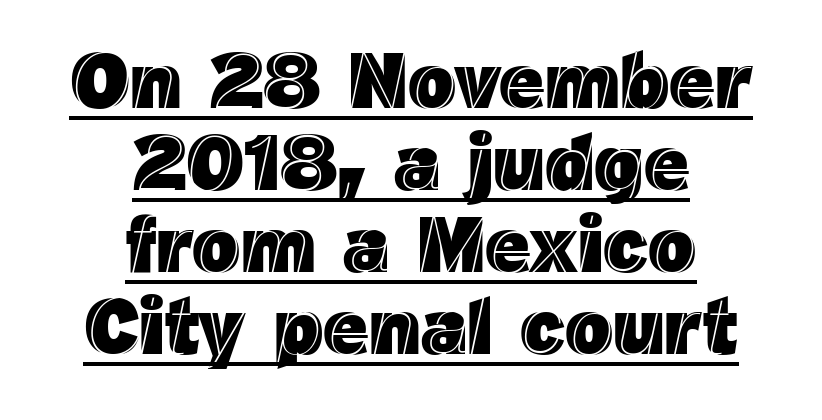
Q: Is the text italic (slanted)? A: No, it is upright.
Q: Is the text underlined? A: Yes.
Q: How is the paragraph aligned? A: Centered.
Q: Is the spacing between letters normal or unusually wide? A: Normal.
Q: Is the spacing between lines tight, normal or loose? A: Tight.
Q: Width (condensed, normal, or wide)? A: Normal.
Q: x-height? A: Medium.
Q: Monospaced? A: No.
